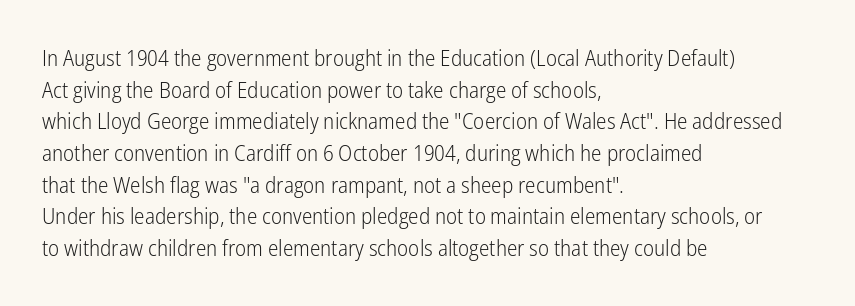
{"italic": "no", "bold": "no", "underline": "no", "align": "left", "line_spacing": "normal", "line_spacing_ratio": 1.44, "letter_spacing": "normal", "letter_spacing_em": 0.0, "glyph_px": 22}
